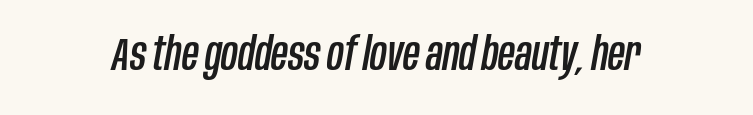
Q: Is the text italic (slanted)? A: Yes, it leans right by about 10 degrees.
Q: Is the text underlined? A: No.
Q: Is the spacing between letters normal or unusually wide? A: Normal.
Q: Width (condensed, normal, or wide)? A: Condensed.
Q: Stroke contrast? A: Low.
Q: x-height? A: Large.
Q: Monospaced? A: No.
